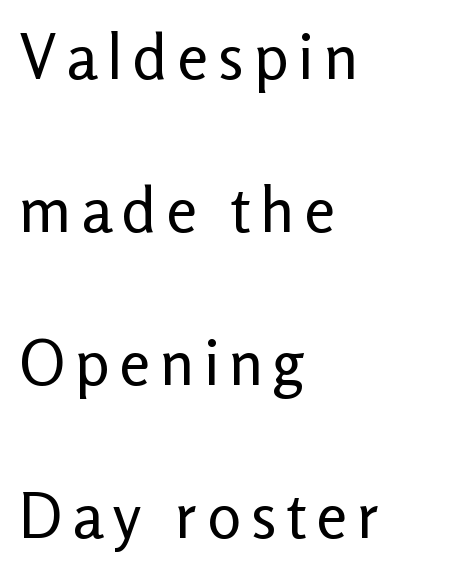
Q: Is the text bold? A: No.
Q: Is the text italic (slanted)? A: No, it is upright.
Q: Is the typeface a serif or a sans-serif typeface? A: Sans-serif.
Q: Is the text underlined? A: No.
Q: How is the paragraph aligned? A: Left-aligned.
Q: Is the spacing between lines tight, normal or loose? A: Loose.
Q: Width (condensed, normal, or wide)? A: Normal.
Q: Stroke contrast? A: Low.
Q: x-height? A: Medium.
Q: Monospaced? A: No.
